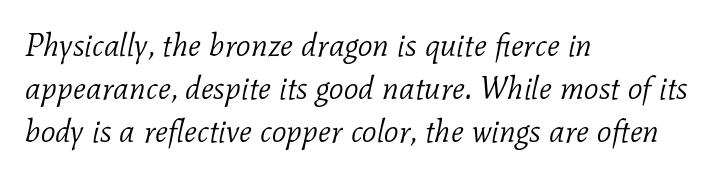
{"serif": "yes", "italic": "yes", "lean": "right", "slant_degrees": 11, "bold": "no", "weight": "light", "width": "normal", "stroke_contrast": "low", "x_height": "medium", "monospaced": "no", "underline": "no", "align": "left", "line_spacing": "normal", "line_spacing_ratio": 1.35, "letter_spacing": "normal", "letter_spacing_em": 0.0, "glyph_px": 32}
